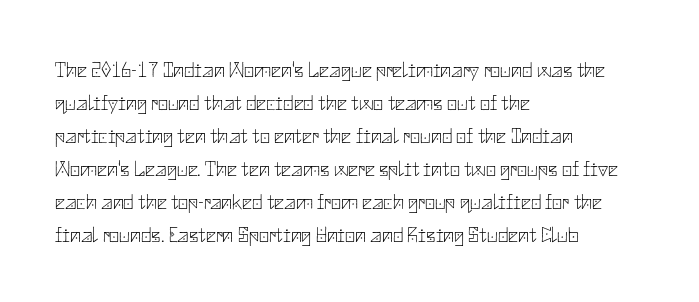
Q: Is the text bold? A: No.
Q: Is the text italic (slanted)? A: No, it is upright.
Q: Is the text underlined? A: No.
Q: How is the paragraph aligned? A: Left-aligned.
Q: Is the spacing between letters normal or unusually wide? A: Normal.
Q: Is the spacing between lines tight, normal or loose? A: Normal.
